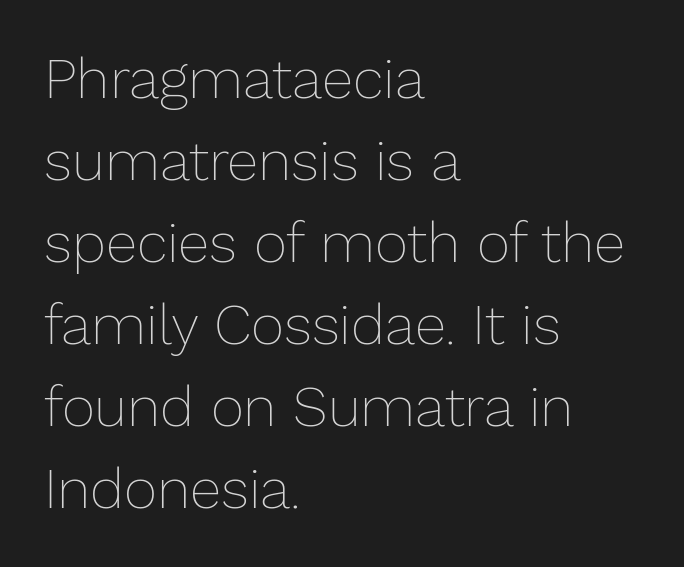
The image shows 57 px thin type, upright; set left-aligned, normal line spacing (1.44x), normal letter spacing, not underlined; low stroke contrast and a medium x-height.
